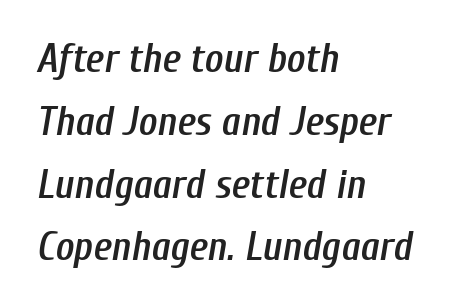
Students, note that the glyphs here touch the page at normal intervals. Every letter is mildly thick-stroked: semibold rather than bold. Underline: absent. Designer's note — italics engaged.
